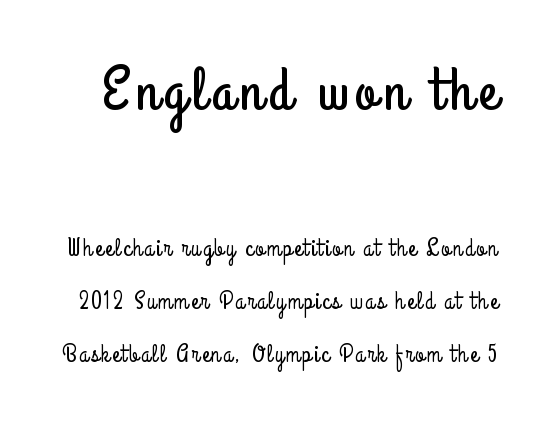
Q: Is the typeface a serif or a sans-serif typeface? A: Sans-serif.
Q: Is the text underlined? A: No.
Q: Is the spacing between lines tight, normal or loose? A: Loose.
Q: Which block of text is set in a larger size, the first (top) or the second (bottom)? A: The first (top) one.
Q: Width (condensed, normal, or wide)? A: Condensed.
Q: Stroke contrast? A: Low.
Q: x-height? A: Small.
Q: Monospaced? A: No.
